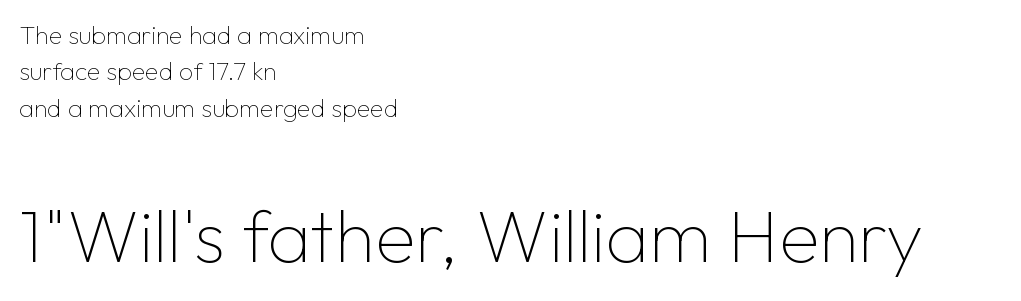
Q: Is the text bold? A: No.
Q: Is the text italic (slanted)? A: No, it is upright.
Q: Is the typeface a serif or a sans-serif typeface? A: Sans-serif.
Q: Is the text underlined? A: No.
Q: How is the paragraph aligned? A: Left-aligned.
Q: Is the spacing between letters normal or unusually wide? A: Normal.
Q: Is the spacing between lines tight, normal or loose? A: Normal.
Q: Which block of text is set in a larger size, the first (top) or the second (bottom)? A: The second (bottom) one.
Q: Width (condensed, normal, or wide)? A: Normal.
Q: Stroke contrast? A: Low.
Q: x-height? A: Medium.
Q: Monospaced? A: No.
